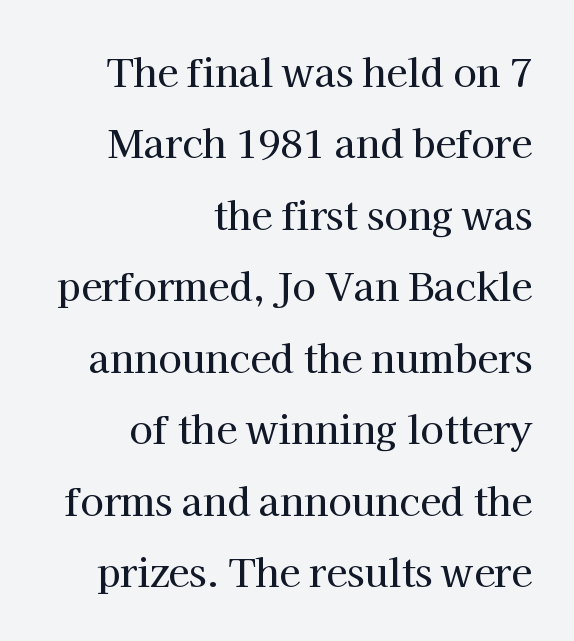
{"serif": "yes", "italic": "no", "width": "normal", "stroke_contrast": "high", "x_height": "medium", "monospaced": "no", "underline": "no", "align": "right", "line_spacing_ratio": 1.88, "letter_spacing": "normal", "letter_spacing_em": 0.0, "glyph_px": 38}
